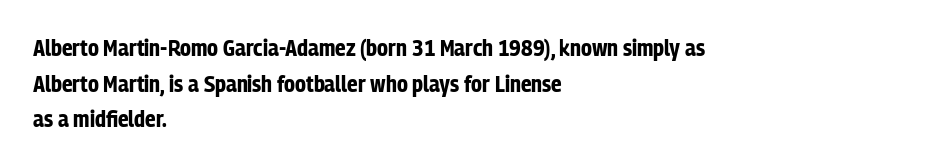
Q: Is the text bold? A: Yes.
Q: Is the text italic (slanted)? A: No, it is upright.
Q: Is the text underlined? A: No.
Q: How is the paragraph aligned? A: Left-aligned.
Q: Is the spacing between letters normal or unusually wide? A: Normal.
Q: Is the spacing between lines tight, normal or loose? A: Normal.
